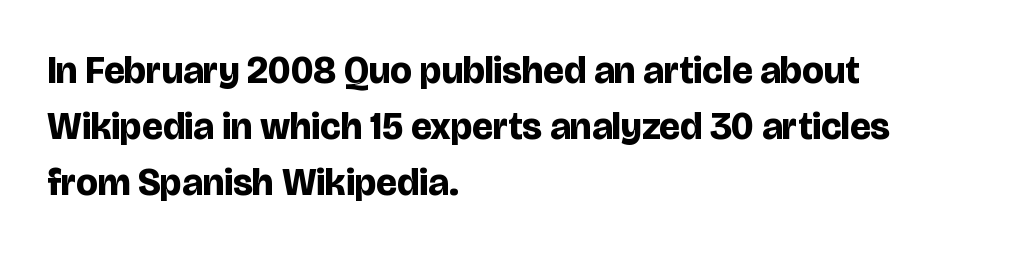
Q: Is the text bold? A: Yes.
Q: Is the text italic (slanted)? A: No, it is upright.
Q: Is the typeface a serif or a sans-serif typeface? A: Sans-serif.
Q: Is the text underlined? A: No.
Q: How is the paragraph aligned? A: Left-aligned.
Q: Is the spacing between letters normal or unusually wide? A: Normal.
Q: Is the spacing between lines tight, normal or loose? A: Normal.
Q: Width (condensed, normal, or wide)? A: Normal.
Q: Stroke contrast? A: Low.
Q: x-height? A: Large.
Q: Monospaced? A: No.
